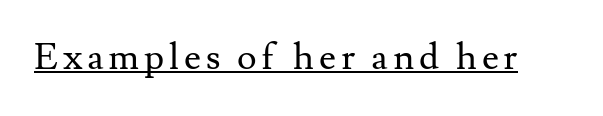
Q: Is the text bold? A: No.
Q: Is the text italic (slanted)? A: No, it is upright.
Q: Is the typeface a serif or a sans-serif typeface? A: Serif.
Q: Is the text underlined? A: Yes.
Q: Width (condensed, normal, or wide)? A: Normal.
Q: Stroke contrast? A: Medium.
Q: x-height? A: Small.
Q: Monospaced? A: No.
